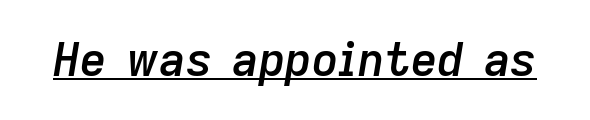
{"italic": "yes", "lean": "right", "slant_degrees": 9, "bold": "semi", "weight": "semibold", "width": "normal", "stroke_contrast": "low", "x_height": "medium", "monospaced": "no", "underline": "yes", "letter_spacing": "normal", "letter_spacing_em": 0.0, "glyph_px": 46}
